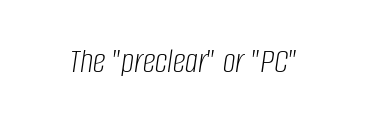
{"italic": "yes", "lean": "right", "slant_degrees": 8, "bold": "no", "weight": "light", "width": "condensed", "stroke_contrast": "low", "x_height": "large", "monospaced": "no", "underline": "no", "letter_spacing": "normal", "letter_spacing_em": 0.0, "glyph_px": 36}
